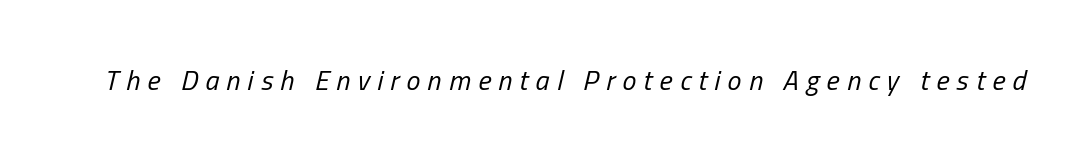
Q: Is the text bold? A: No.
Q: Is the text italic (slanted)? A: Yes, it leans right by about 13 degrees.
Q: Is the text underlined? A: No.
Q: Is the spacing between letters normal or unusually wide? A: Unusually wide.
Q: Width (condensed, normal, or wide)? A: Condensed.
Q: Stroke contrast? A: Low.
Q: x-height? A: Medium.
Q: Monospaced? A: No.
